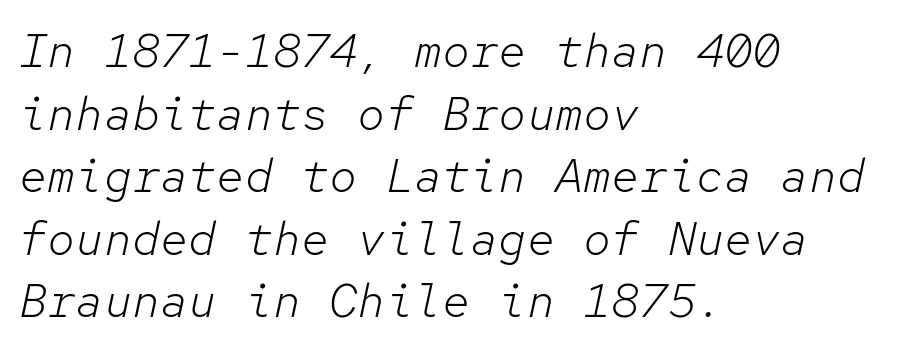
{"italic": "yes", "lean": "right", "slant_degrees": 12, "bold": "no", "weight": "light", "width": "normal", "stroke_contrast": "low", "x_height": "medium", "monospaced": "yes", "underline": "no", "align": "left", "line_spacing": "normal", "line_spacing_ratio": 1.33, "letter_spacing": "normal", "letter_spacing_em": 0.0, "glyph_px": 47}
